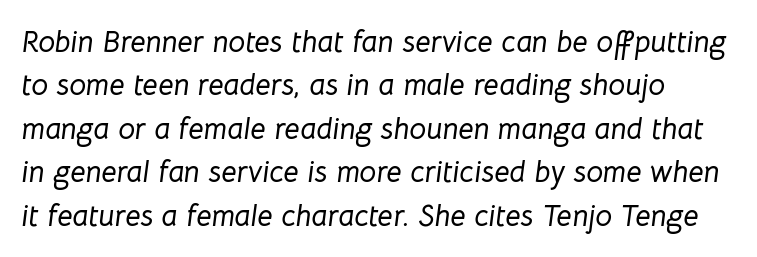
{"italic": "yes", "lean": "right", "slant_degrees": 8, "width": "normal", "stroke_contrast": "low", "x_height": "medium", "monospaced": "no", "underline": "no", "line_spacing": "normal", "line_spacing_ratio": 1.45, "letter_spacing": "normal", "letter_spacing_em": 0.0, "glyph_px": 30}
